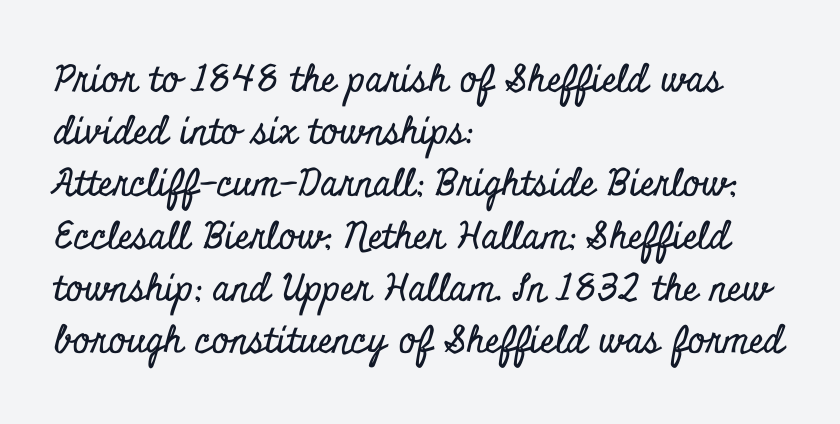
{"serif": "yes", "width": "condensed", "stroke_contrast": "low", "x_height": "small", "monospaced": "no", "underline": "no", "align": "left", "line_spacing": "normal", "line_spacing_ratio": 1.41, "letter_spacing": "normal", "letter_spacing_em": 0.0, "glyph_px": 37}
